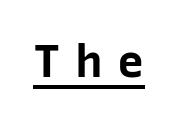
{"serif": "no", "italic": "no", "bold": "yes", "weight": "bold", "width": "normal", "stroke_contrast": "low", "x_height": "medium", "monospaced": "no", "underline": "yes", "letter_spacing": "wide", "letter_spacing_em": 0.31, "glyph_px": 46}
